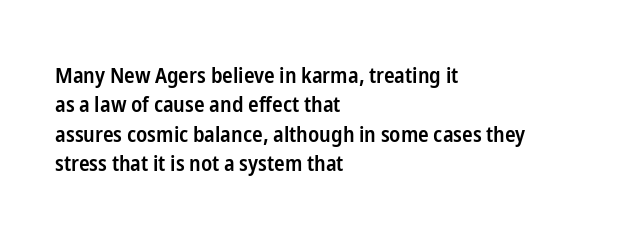
{"italic": "no", "bold": "semi", "underline": "no", "align": "left", "line_spacing": "normal", "line_spacing_ratio": 1.33, "letter_spacing": "normal", "letter_spacing_em": 0.0, "glyph_px": 22}
